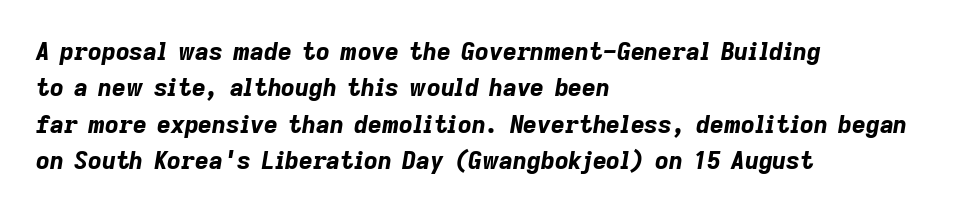
The words here are not underlined. Regular leading. Typeset ragged right — the left edge is the straight one. Heavy, bold letterforms. Posture: slanted. Look at the tracking — it's just the regular setting, nothing added.
